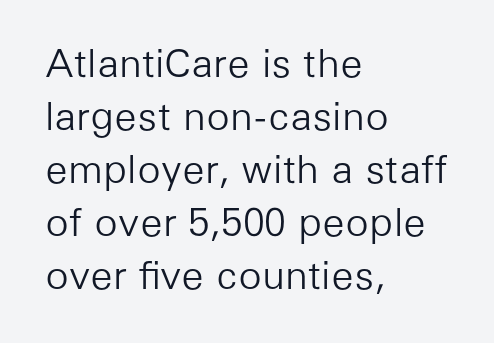
Q: Is the text bold? A: No.
Q: Is the text italic (slanted)? A: No, it is upright.
Q: Is the typeface a serif or a sans-serif typeface? A: Sans-serif.
Q: Is the text underlined? A: No.
Q: How is the paragraph aligned? A: Left-aligned.
Q: Is the spacing between letters normal or unusually wide? A: Normal.
Q: Is the spacing between lines tight, normal or loose? A: Normal.
Q: Width (condensed, normal, or wide)? A: Normal.
Q: Stroke contrast? A: Low.
Q: x-height? A: Medium.
Q: Monospaced? A: No.
